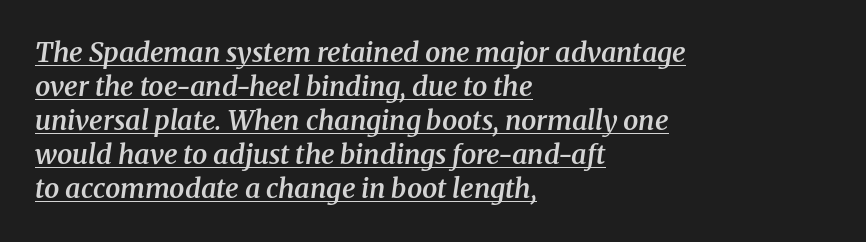
{"italic": "yes", "lean": "right", "slant_degrees": 8, "bold": "semi", "underline": "yes", "align": "left", "line_spacing": "normal", "line_spacing_ratio": 1.26, "letter_spacing": "normal", "letter_spacing_em": 0.0, "glyph_px": 27}
